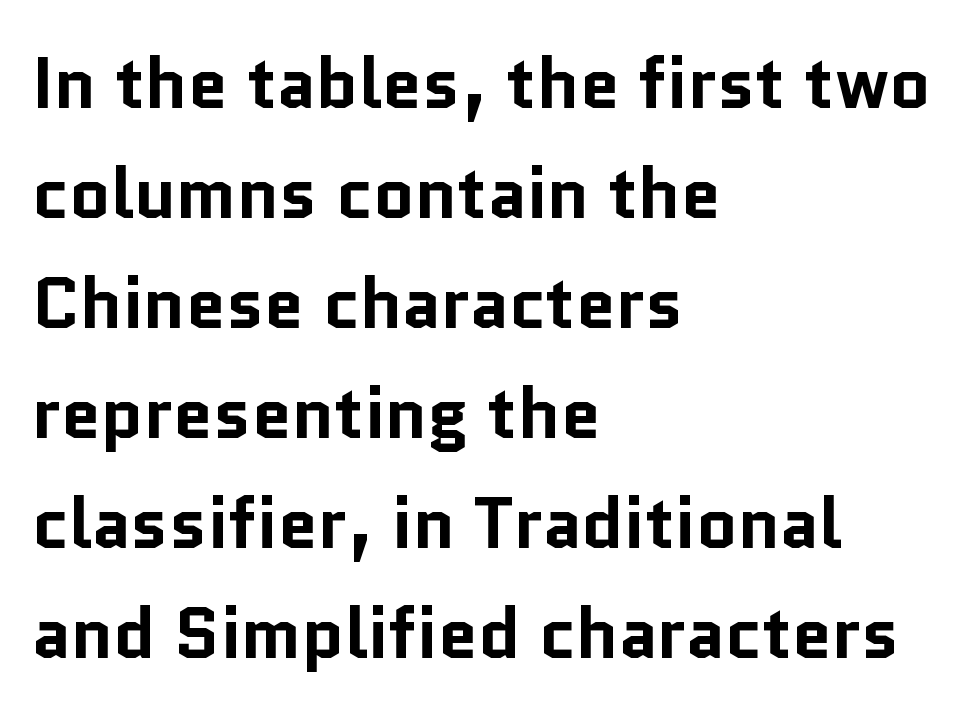
Q: Is the text bold? A: Yes.
Q: Is the text italic (slanted)? A: No, it is upright.
Q: Is the typeface a serif or a sans-serif typeface? A: Sans-serif.
Q: Is the text underlined? A: No.
Q: How is the paragraph aligned? A: Left-aligned.
Q: Is the spacing between letters normal or unusually wide? A: Normal.
Q: Is the spacing between lines tight, normal or loose? A: Normal.
Q: Width (condensed, normal, or wide)? A: Normal.
Q: Stroke contrast? A: Low.
Q: x-height? A: Medium.
Q: Monospaced? A: No.
